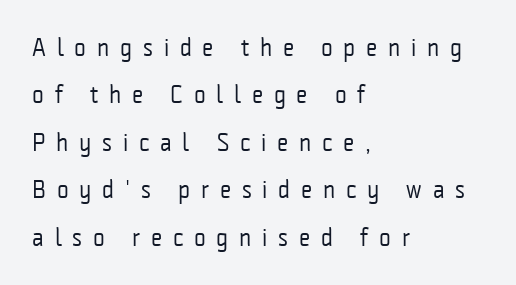
{"italic": "no", "bold": "no", "underline": "no", "align": "left", "line_spacing": "loose", "line_spacing_ratio": 1.9, "letter_spacing": "wide", "letter_spacing_em": 0.43, "glyph_px": 25}
